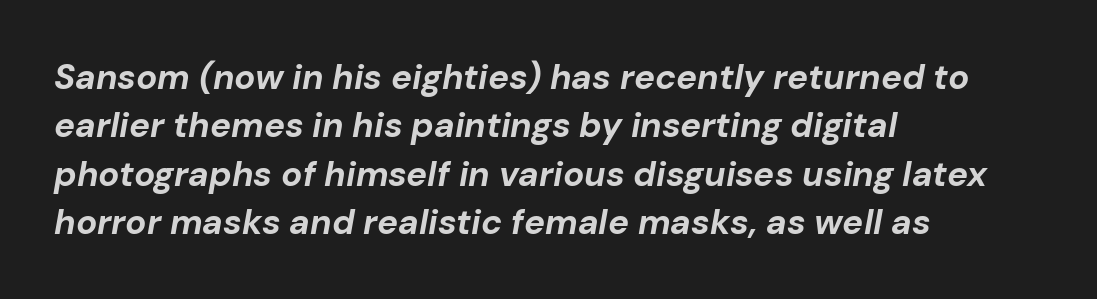
{"italic": "yes", "lean": "right", "slant_degrees": 10, "bold": "yes", "weight": "bold", "width": "normal", "stroke_contrast": "low", "x_height": "medium", "monospaced": "no", "underline": "no", "align": "left", "line_spacing": "normal", "line_spacing_ratio": 1.38, "letter_spacing": "normal", "letter_spacing_em": 0.0, "glyph_px": 35}
